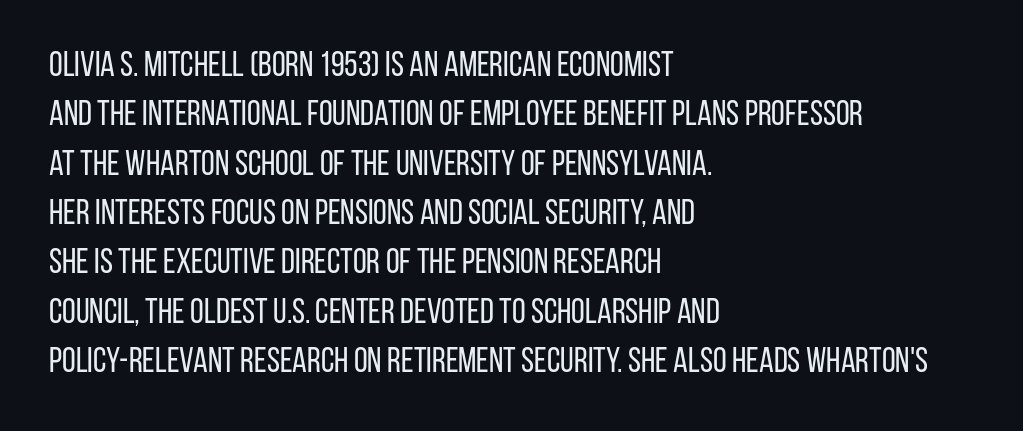
Weight: in the light-to-regular range. The space beneath each line is pristine and unruled. Whoever set this chose a conventional vertical rhythm. The letters stand upright; this is a roman face. Layout note: lines flush left.
